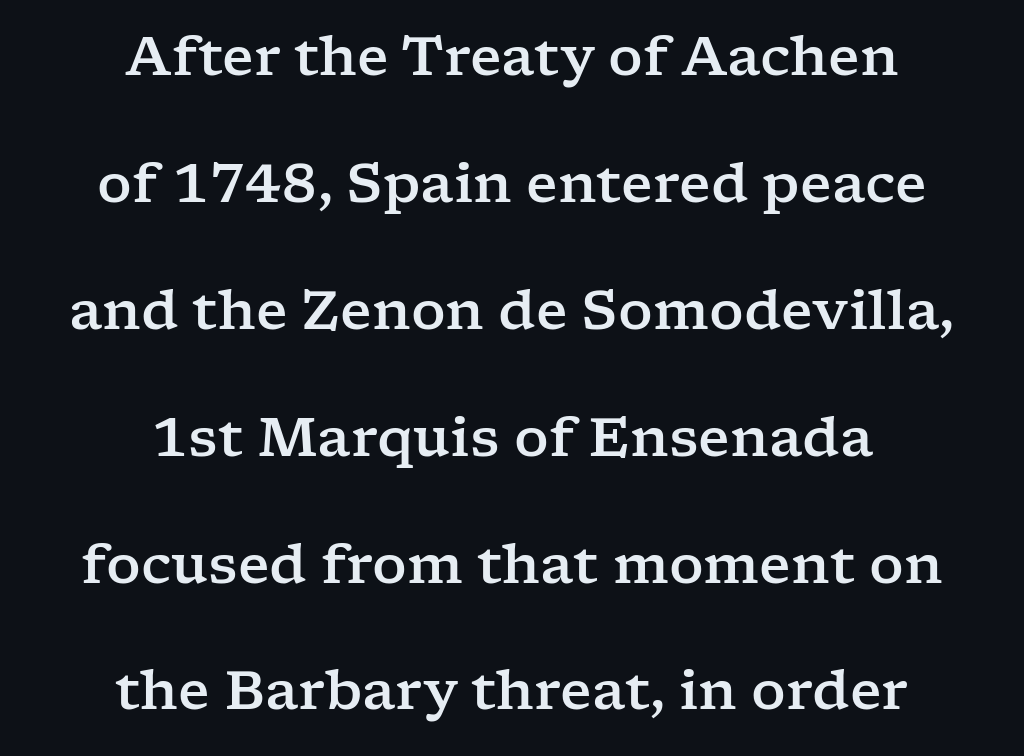
{"serif": "yes", "italic": "no", "width": "wide", "stroke_contrast": "low", "x_height": "medium", "monospaced": "no", "underline": "no", "align": "center", "line_spacing": "loose", "line_spacing_ratio": 2.35, "letter_spacing": "normal", "letter_spacing_em": 0.0, "glyph_px": 54}
